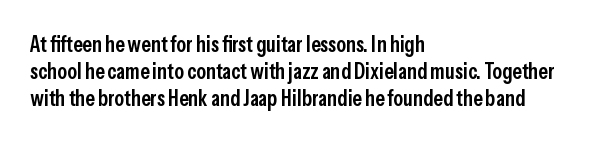
Letters rest on an invisible, unmarked baseline. Notice how the stems are strictly vertical — no italics here. In terms of letterspacing, this is plain default setting. This is moderately heavy type, rendered in semibold. Reading down the block, your eye returns to a fixed left position each line.
